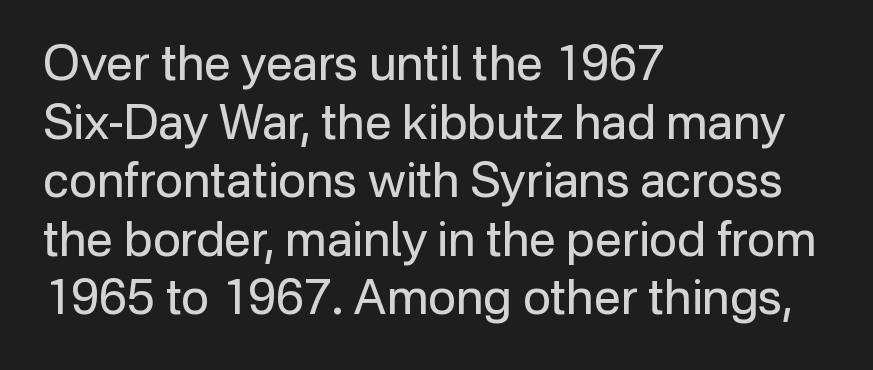
{"serif": "no", "italic": "no", "bold": "no", "weight": "regular", "width": "normal", "stroke_contrast": "low", "x_height": "medium", "monospaced": "no", "underline": "no", "align": "left", "line_spacing_ratio": 1.22, "letter_spacing": "normal", "letter_spacing_em": 0.0, "glyph_px": 48}
